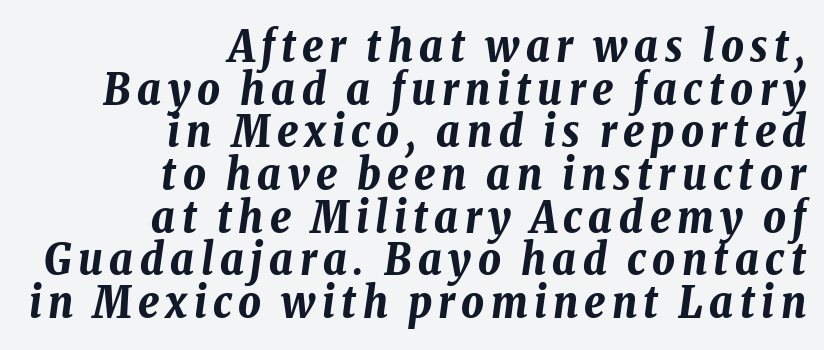
The font is running at its bold setting. Think of a printed novel: that variable character pitch is what you see here. This sample uses an oblique cut, with every glyph tilted off the vertical. Does the leading feel generous? Not at all — it's pinched. In CSS terms this would be text-align: right.
